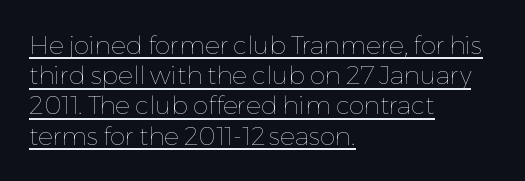
Vertical strokes here are truly vertical. Every word sits above its own underline. Vertical stems look standard width or narrower in stroke. The typesetter chose a ragged-right arrangement here. Spacing between characters is what you'd get straight out of the box.
